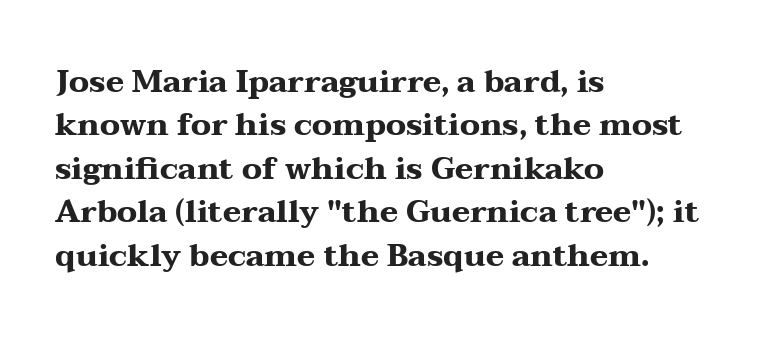
Q: Is the text bold? A: Yes.
Q: Is the text italic (slanted)? A: No, it is upright.
Q: Is the typeface a serif or a sans-serif typeface? A: Serif.
Q: Is the text underlined? A: No.
Q: How is the paragraph aligned? A: Left-aligned.
Q: Is the spacing between letters normal or unusually wide? A: Normal.
Q: Is the spacing between lines tight, normal or loose? A: Normal.
Q: Width (condensed, normal, or wide)? A: Wide.
Q: Stroke contrast? A: Medium.
Q: x-height? A: Medium.
Q: Monospaced? A: No.
